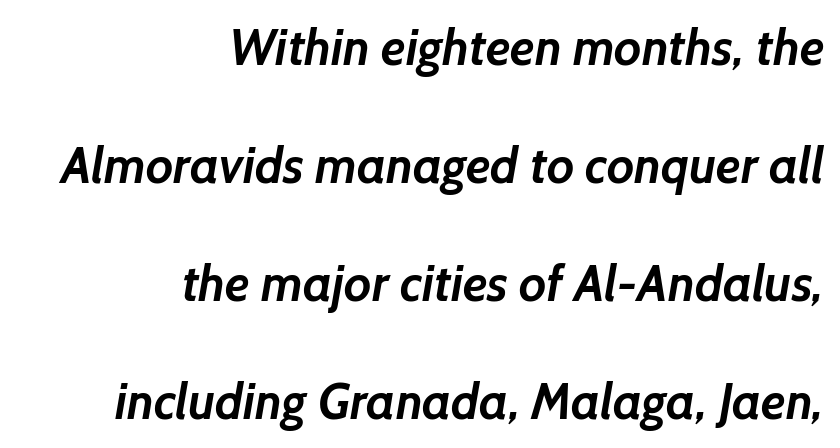
Do the characters align in a grid? No, the font is proportional. Leftover space on each line is placed entirely before the opening word. The strip under each line holds only bare page. In terms of weight, the rendering is a true, heavy bold. This sample uses plain, unmodified letter spacing.
